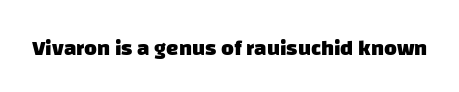
Does extra space separate the letters? No, they use regular spacing. Quick note: underline off. This is heavy type, rendered in bold.
